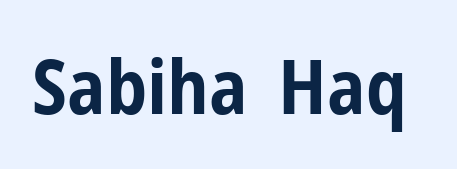
You can tell from the bare stems that sans-serif type was used. If you drew a line through each stem, it would be perfectly vertical. What stands out about the letter spacing? Nothing — it is the standard amount. Thick stems and heavy bowls — unmistakably bold.
